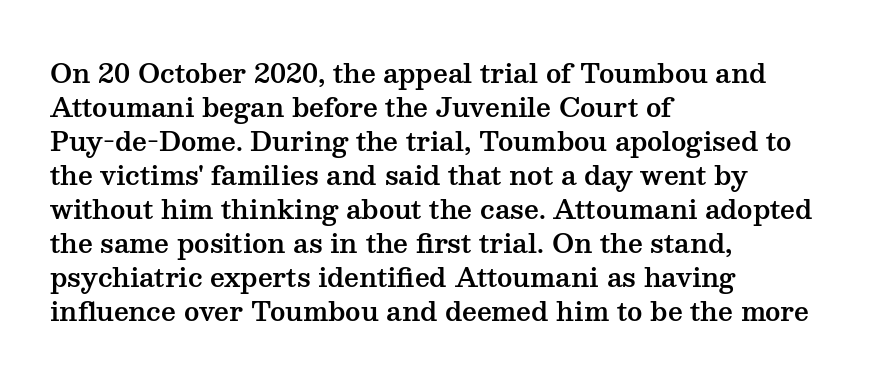
The passage is arranged the way most books set body copy — flush left. This is roman type, the default non-slanted kind. The rows are spaced the way most documents space them. The letterforms sit shoulder to shoulder at normal distance. Honestly, there is no underline to notice here at all.
